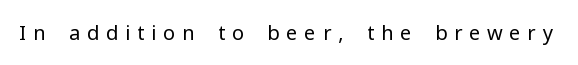
Q: Is the text bold? A: No.
Q: Is the text italic (slanted)? A: No, it is upright.
Q: Is the text underlined? A: No.
Q: Is the spacing between letters normal or unusually wide? A: Unusually wide.
